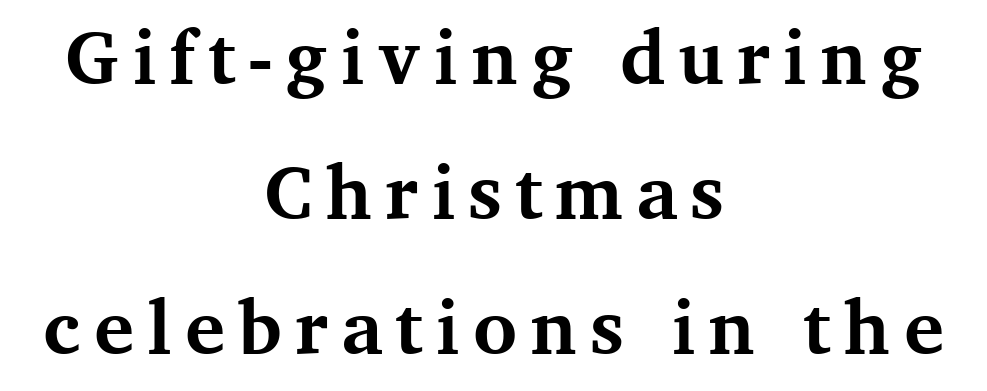
Q: Is the text bold? A: Yes.
Q: Is the text italic (slanted)? A: No, it is upright.
Q: Is the typeface a serif or a sans-serif typeface? A: Serif.
Q: Is the text underlined? A: No.
Q: How is the paragraph aligned? A: Centered.
Q: Width (condensed, normal, or wide)? A: Normal.
Q: Stroke contrast? A: Medium.
Q: x-height? A: Medium.
Q: Monospaced? A: No.
